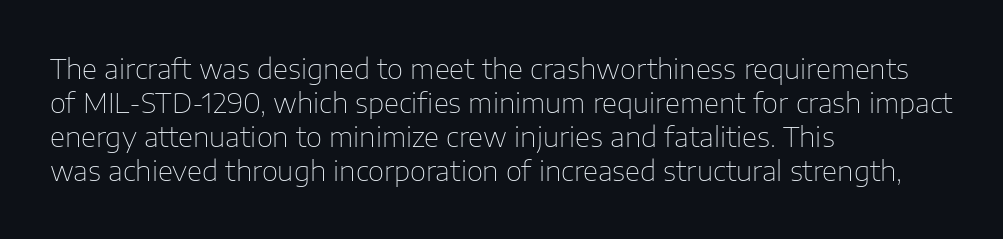
Q: Is the text bold? A: No.
Q: Is the text italic (slanted)? A: No, it is upright.
Q: Is the typeface a serif or a sans-serif typeface? A: Sans-serif.
Q: Is the text underlined? A: No.
Q: How is the paragraph aligned? A: Left-aligned.
Q: Is the spacing between letters normal or unusually wide? A: Normal.
Q: Width (condensed, normal, or wide)? A: Normal.
Q: Stroke contrast? A: Low.
Q: x-height? A: Medium.
Q: Monospaced? A: No.
